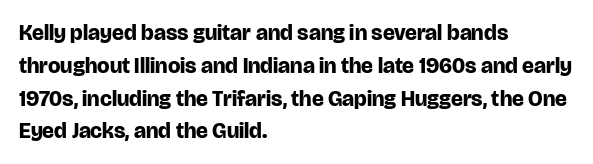
Q: Is the text bold? A: Yes.
Q: Is the text italic (slanted)? A: No, it is upright.
Q: Is the text underlined? A: No.
Q: How is the paragraph aligned? A: Left-aligned.
Q: Is the spacing between letters normal or unusually wide? A: Normal.
Q: Is the spacing between lines tight, normal or loose? A: Normal.
